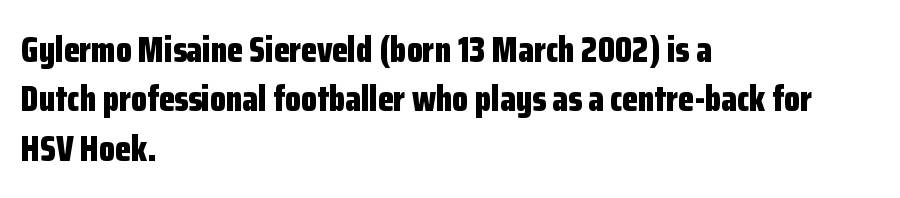
Q: Is the text bold? A: Yes.
Q: Is the text italic (slanted)? A: No, it is upright.
Q: Is the typeface a serif or a sans-serif typeface? A: Sans-serif.
Q: Is the text underlined? A: No.
Q: How is the paragraph aligned? A: Left-aligned.
Q: Is the spacing between letters normal or unusually wide? A: Normal.
Q: Is the spacing between lines tight, normal or loose? A: Normal.
Q: Width (condensed, normal, or wide)? A: Condensed.
Q: Stroke contrast? A: Low.
Q: x-height? A: Medium.
Q: Monospaced? A: No.
